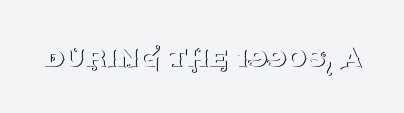
Q: Is the text bold? A: No.
Q: Is the text italic (slanted)? A: No, it is upright.
Q: Is the typeface a serif or a sans-serif typeface? A: Serif.
Q: Is the text underlined? A: No.
Q: Is the spacing between letters normal or unusually wide? A: Normal.
Q: Width (condensed, normal, or wide)? A: Normal.
Q: Stroke contrast? A: Medium.
Q: x-height? A: Large.
Q: Monospaced? A: No.
